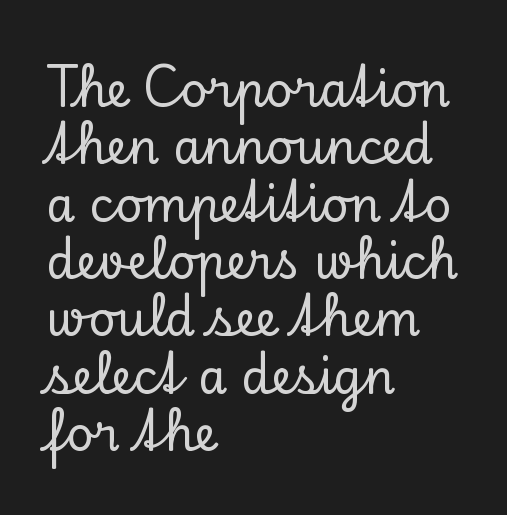
Q: Is the text italic (slanted)? A: No, it is upright.
Q: Is the text underlined? A: No.
Q: How is the paragraph aligned? A: Left-aligned.
Q: Is the spacing between letters normal or unusually wide? A: Normal.
Q: Width (condensed, normal, or wide)? A: Normal.
Q: Stroke contrast? A: Low.
Q: x-height? A: Small.
Q: Monospaced? A: No.
